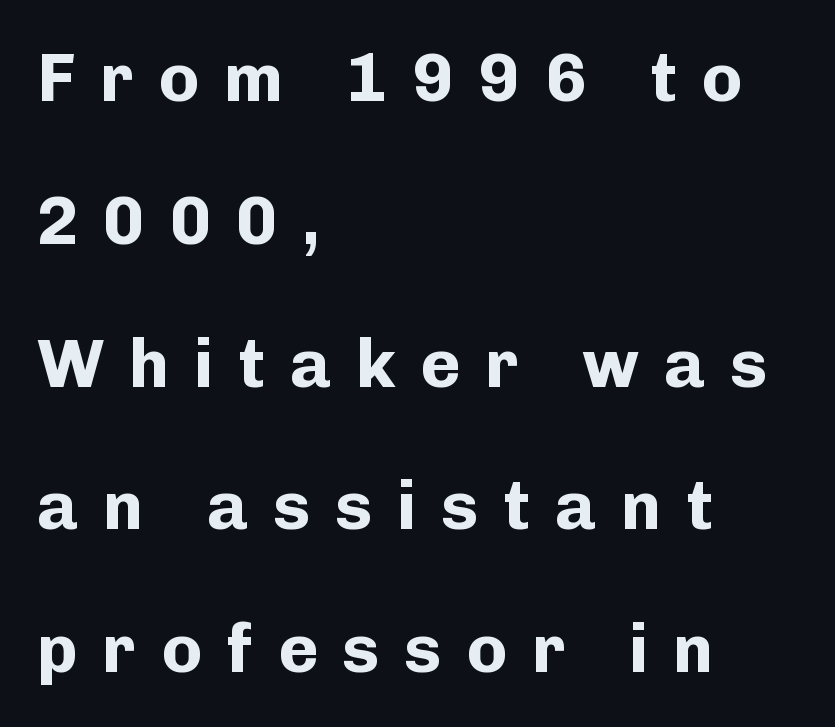
Weight check: bold — yes, fully. This is roman type, the default non-slanted kind. The rendering inserts visible extra space after every character. Type without underlining. Type style note: lacks serifs. If you measured baseline to baseline, you'd find a long distance.
